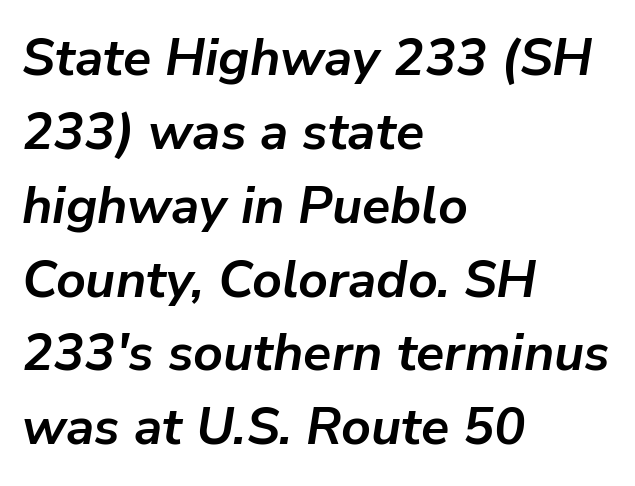
An italicized treatment has been applied to the whole sample. Strong, thick strokes mark this as bold type. Letters rest on an invisible, unmarked baseline. Leading: standard. Spacing verdict: proportional, widths tailored to each character. Reading down the block, your eye returns to a fixed left position each line.
